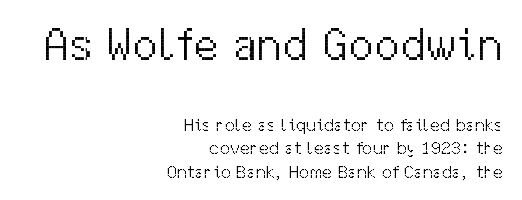
Leftover space on each line is placed entirely before the opening word. The gaps between neighbouring characters are ordinary and unremarkable. Which chunk is bigger? The first one — the top block dwarfs the bottom. Weight: regular or lighter.
